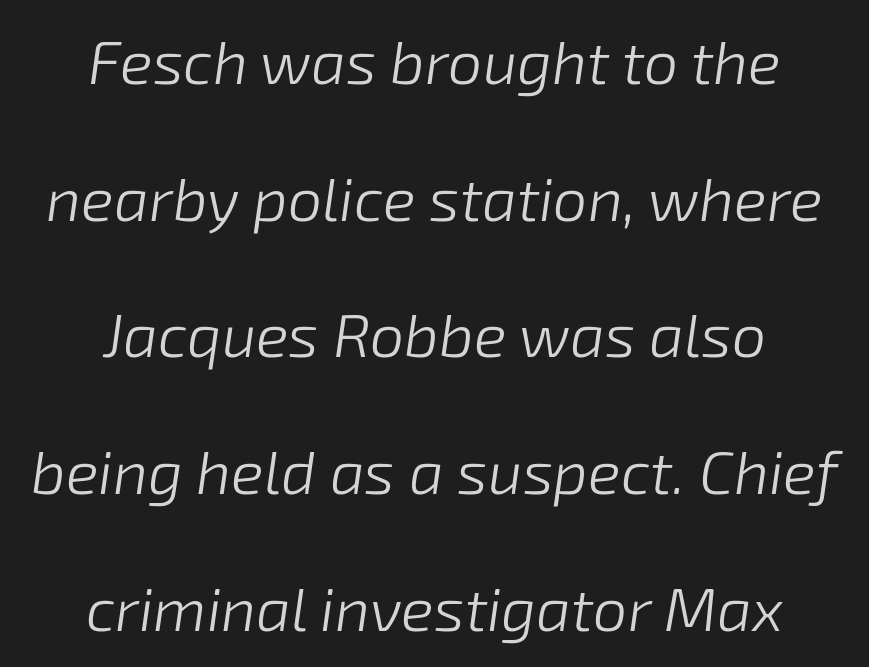
The image shows 61 px light type, italic (leaning right); set centered, loose line spacing (2.24x), normal letter spacing, not underlined; low stroke contrast and a medium x-height.
